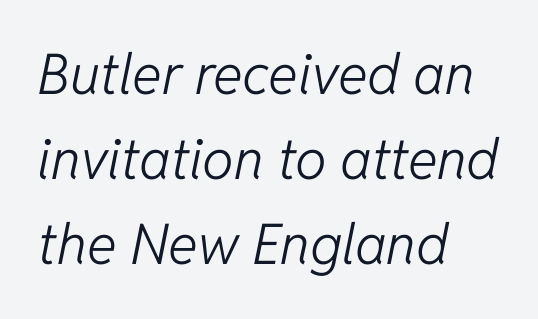
The image shows 56 px light type, italic (leaning right); set left-aligned, normal line spacing (1.52x), normal letter spacing, not underlined; low stroke contrast and a medium x-height.
